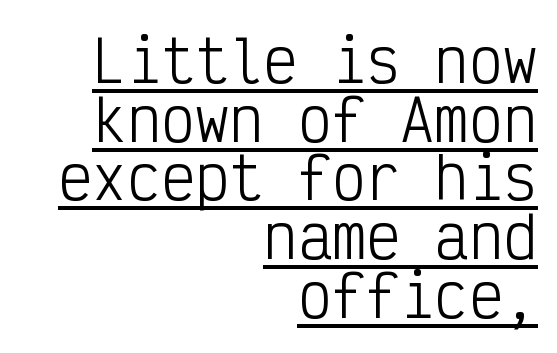
{"serif": "no", "italic": "no", "bold": "no", "weight": "light", "width": "condensed", "stroke_contrast": "low", "x_height": "medium", "monospaced": "yes", "underline": "yes", "align": "right", "line_spacing": "tight", "line_spacing_ratio": 1.03, "letter_spacing": "normal", "letter_spacing_em": 0.0, "glyph_px": 57}
